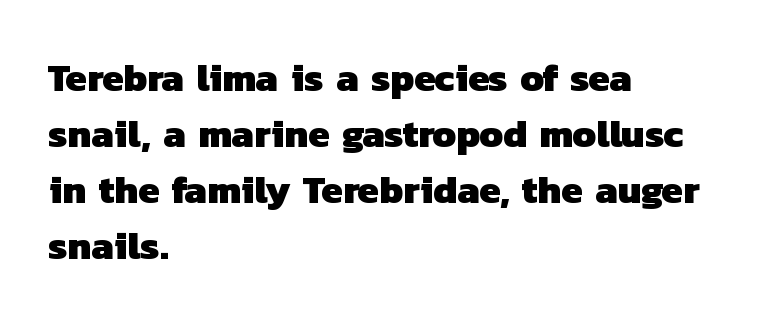
{"serif": "no", "bold": "yes", "weight": "heavy", "width": "normal", "stroke_contrast": "low", "x_height": "medium", "monospaced": "no", "underline": "no", "align": "left", "line_spacing": "normal", "line_spacing_ratio": 1.44, "letter_spacing": "normal", "letter_spacing_em": 0.0, "glyph_px": 39}
